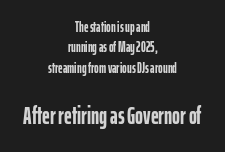
Q: Is the text bold? A: Yes.
Q: Is the text italic (slanted)? A: No, it is upright.
Q: Is the text underlined? A: No.
Q: How is the paragraph aligned? A: Centered.
Q: Is the spacing between letters normal or unusually wide? A: Normal.
Q: Is the spacing between lines tight, normal or loose? A: Normal.
Q: Which block of text is set in a larger size, the first (top) or the second (bottom)? A: The second (bottom) one.
